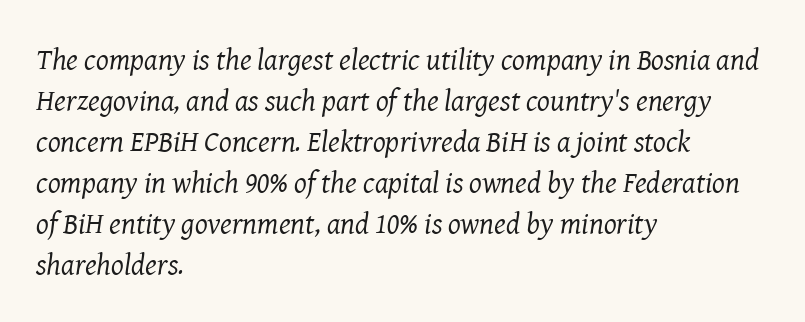
Q: Is the text bold? A: No.
Q: Is the text italic (slanted)? A: Yes, it leans right by about 8 degrees.
Q: Is the typeface a serif or a sans-serif typeface? A: Serif.
Q: Is the text underlined? A: No.
Q: How is the paragraph aligned? A: Left-aligned.
Q: Is the spacing between letters normal or unusually wide? A: Normal.
Q: Is the spacing between lines tight, normal or loose? A: Normal.
Q: Width (condensed, normal, or wide)? A: Normal.
Q: Stroke contrast? A: Medium.
Q: x-height? A: Medium.
Q: Monospaced? A: No.
